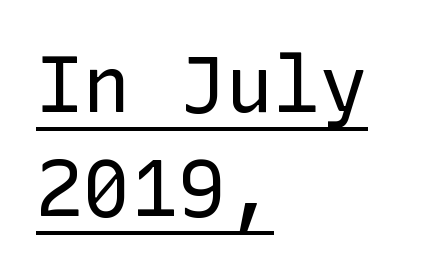
Q: Is the text bold? A: No.
Q: Is the text italic (slanted)? A: No, it is upright.
Q: Is the typeface a serif or a sans-serif typeface? A: Sans-serif.
Q: Is the text underlined? A: Yes.
Q: How is the paragraph aligned? A: Left-aligned.
Q: Is the spacing between letters normal or unusually wide? A: Normal.
Q: Is the spacing between lines tight, normal or loose? A: Normal.
Q: Width (condensed, normal, or wide)? A: Normal.
Q: Stroke contrast? A: Low.
Q: x-height? A: Medium.
